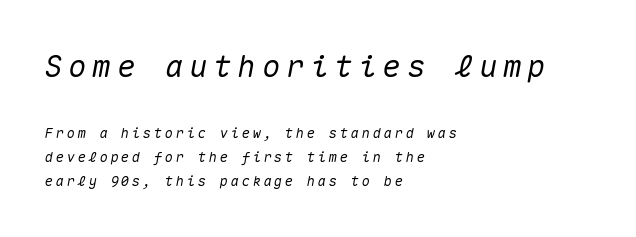
Decoration check: the copy has no underline. The face used here is monospaced, like something from a code editor. This layout puts the oversized block above and the modest block below. Tall strokes in this sample are angled rather than plumb.
